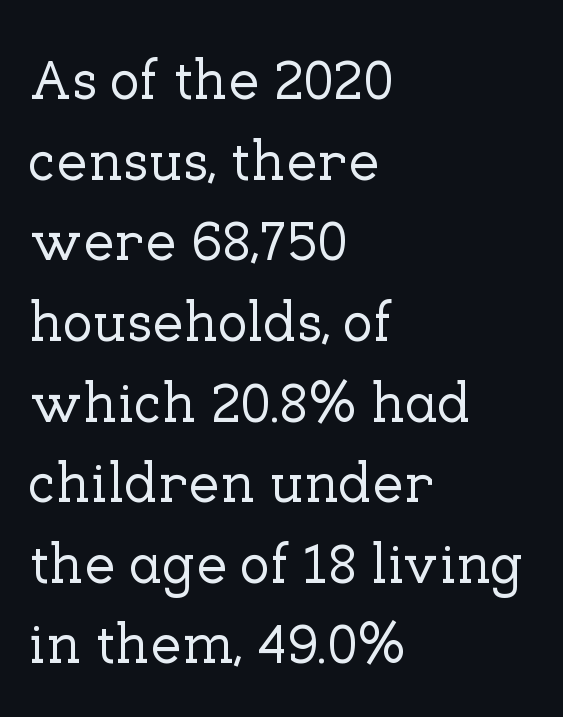
Q: Is the text italic (slanted)? A: No, it is upright.
Q: Is the typeface a serif or a sans-serif typeface? A: Serif.
Q: Is the text underlined? A: No.
Q: How is the paragraph aligned? A: Left-aligned.
Q: Is the spacing between letters normal or unusually wide? A: Normal.
Q: Is the spacing between lines tight, normal or loose? A: Normal.
Q: Width (condensed, normal, or wide)? A: Normal.
Q: Stroke contrast? A: Low.
Q: x-height? A: Medium.
Q: Monospaced? A: No.
